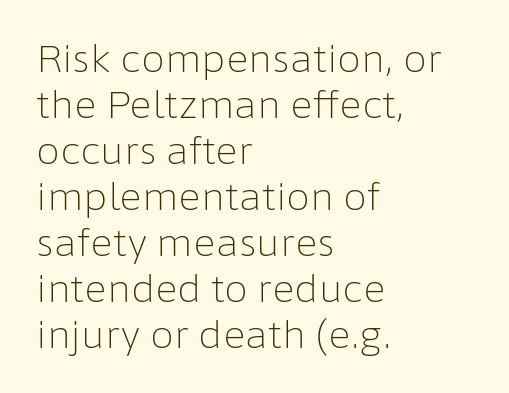
Spacing between characters is what you'd get straight out of the box. A typesetter would label this face a sans. Is this a fixed-width face? No — the glyphs have proportional, varying widths. Nothing heavy about these letters — not bold at all.
